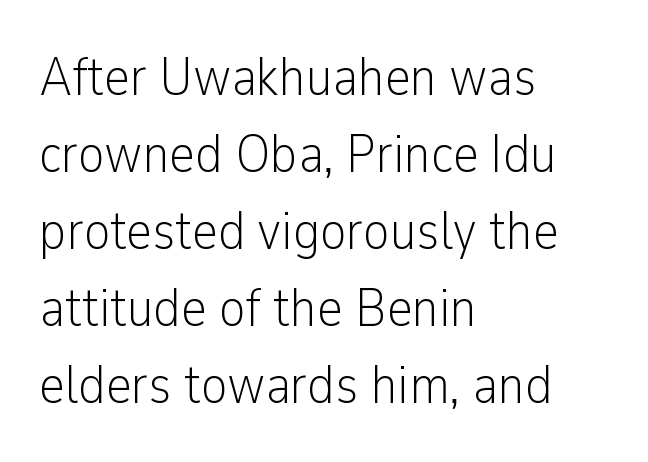
{"serif": "no", "italic": "no", "bold": "no", "weight": "light", "width": "condensed", "stroke_contrast": "low", "x_height": "medium", "monospaced": "no", "underline": "no", "align": "left", "line_spacing": "normal", "line_spacing_ratio": 1.4, "letter_spacing": "normal", "letter_spacing_em": 0.0, "glyph_px": 55}
